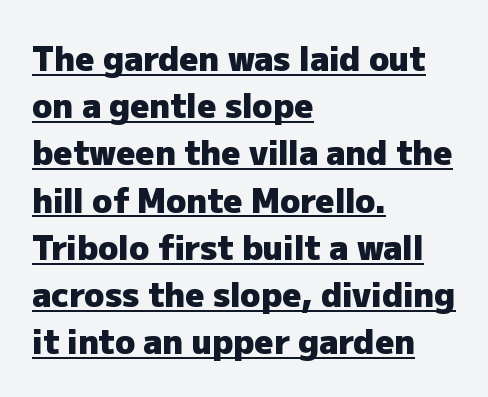
Q: Is the text bold? A: Yes.
Q: Is the text italic (slanted)? A: No, it is upright.
Q: Is the typeface a serif or a sans-serif typeface? A: Sans-serif.
Q: Is the text underlined? A: Yes.
Q: How is the paragraph aligned? A: Left-aligned.
Q: Is the spacing between letters normal or unusually wide? A: Normal.
Q: Is the spacing between lines tight, normal or loose? A: Normal.
Q: Width (condensed, normal, or wide)? A: Normal.
Q: Stroke contrast? A: Low.
Q: x-height? A: Medium.
Q: Monospaced? A: No.
